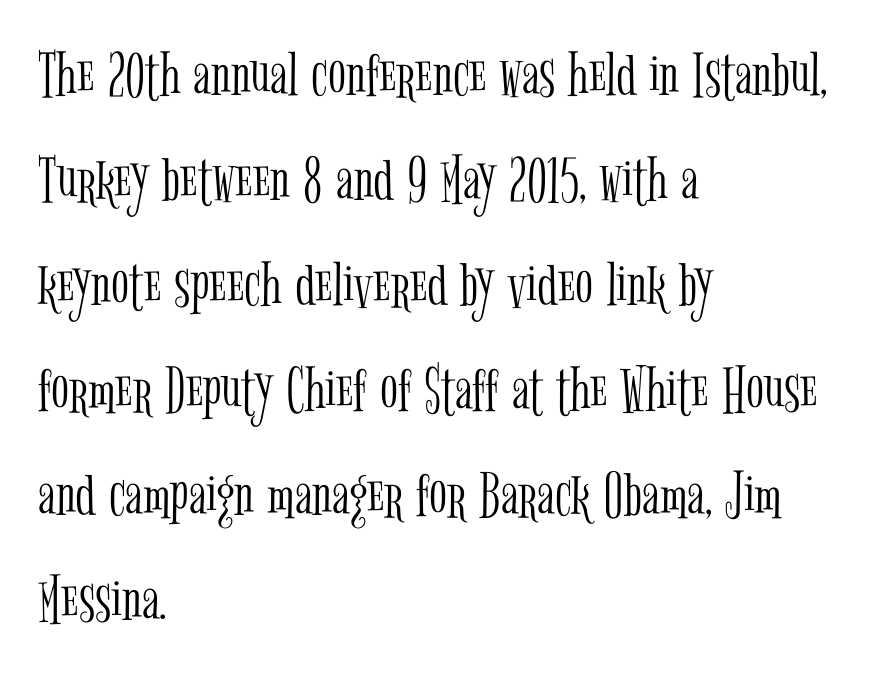
The image shows 66 px light, condensed serif type, upright; set left-aligned, normal line spacing (1.59x), normal letter spacing, not underlined; low stroke contrast and a medium x-height.
